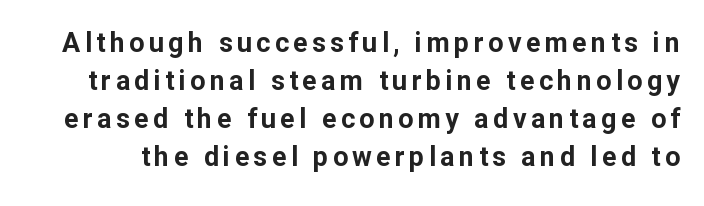
The image shows 27 px bold type, upright; set normal line spacing (1.41x), not underlined.
